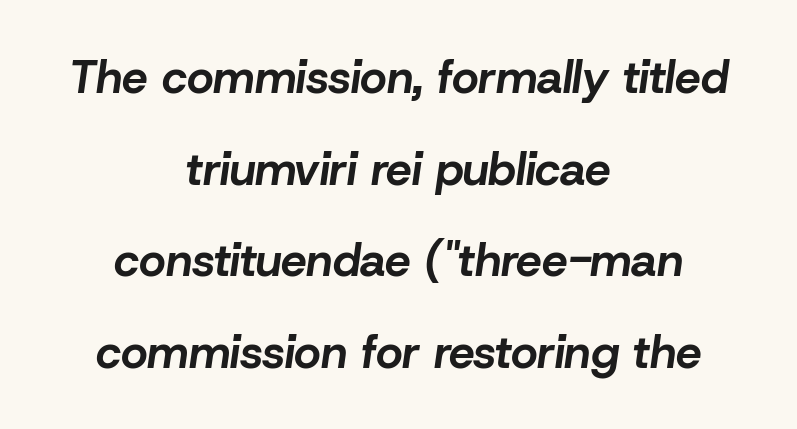
The vertical gap from one line to the next is large. Students, this is bold: see how much ink each stroke carries. These lines are rendered in a variable-pitch font. If you drew a line through each stem, it would be angled. These lines are centered, leaving both edges ragged. Is the letter spacing exaggerated? No — it looks like the ordinary default.
